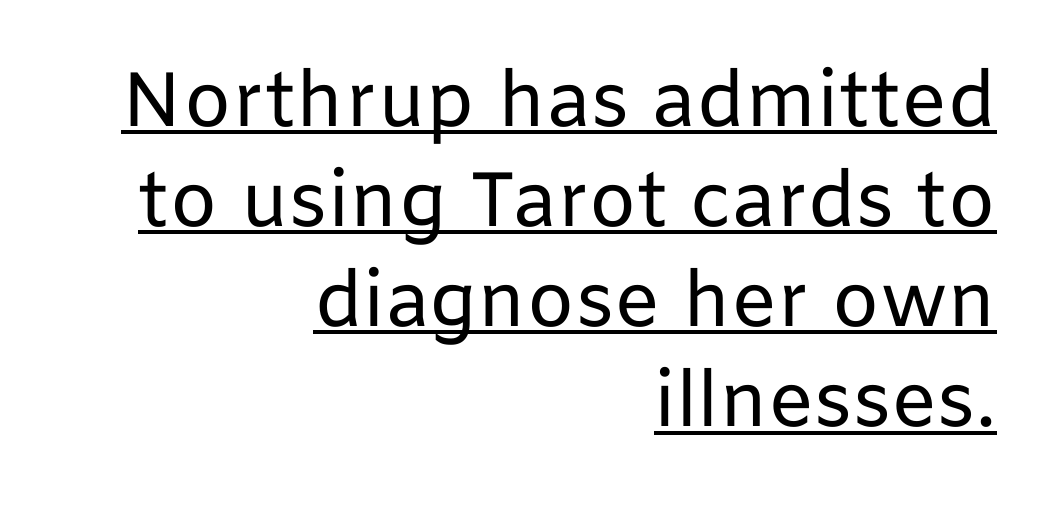
You could not count columns in this text — the font is proportionally spaced. Words appear dense and cohesive because spacing is normal. What kind of face is this? One without serifs — a sans. Nothing heavy about these letters — not bold at all.
